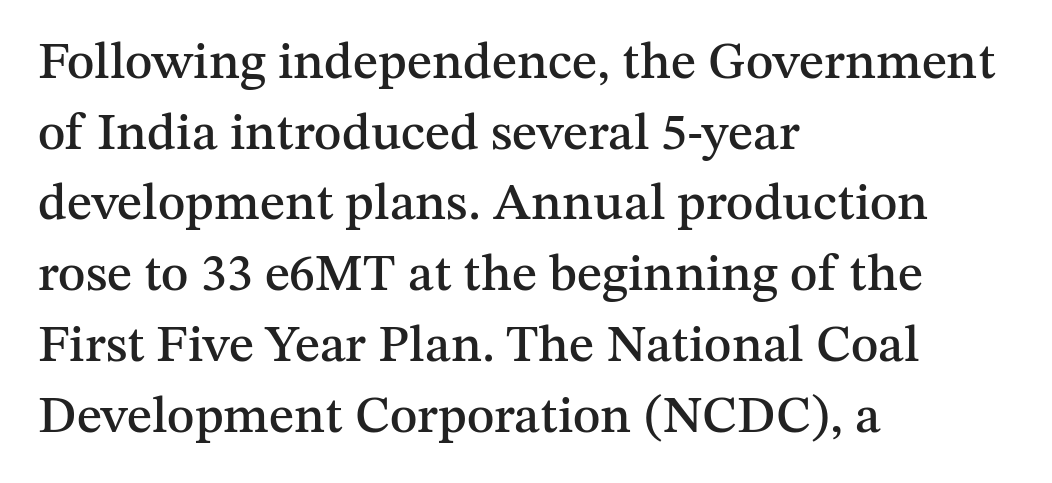
Q: Is the text italic (slanted)? A: No, it is upright.
Q: Is the typeface a serif or a sans-serif typeface? A: Serif.
Q: Is the text underlined? A: No.
Q: How is the paragraph aligned? A: Left-aligned.
Q: Is the spacing between letters normal or unusually wide? A: Normal.
Q: Is the spacing between lines tight, normal or loose? A: Normal.
Q: Width (condensed, normal, or wide)? A: Normal.
Q: Stroke contrast? A: Medium.
Q: x-height? A: Medium.
Q: Monospaced? A: No.
